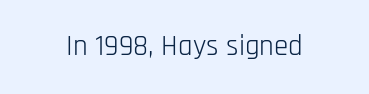
The image shows 29 px light, condensed sans-serif type, upright; set normal letter spacing, not underlined; low stroke contrast and a large x-height.
